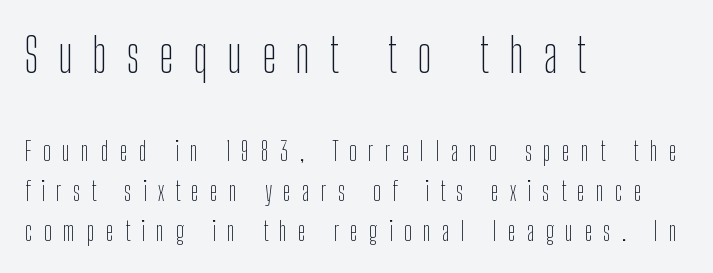
The image shows 48 px thin, condensed sans-serif type, upright; set left-aligned, normal line spacing (1.48x), unusually wide letter spacing (+0.41 em), not underlined; the first (top) block is 1.78x larger; low stroke contrast and a medium x-height.
